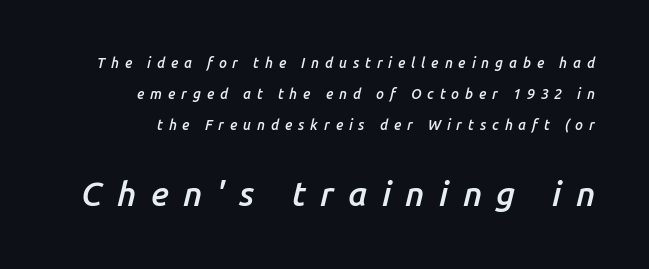
The vertical gap from one line to the next is large. The lettering tilts uniformly, giving the passage an italic look. A somewhat darkened texture: the type is semibold rather than bold. Type without underlining. These lines are set flush right with a ragged left edge.
